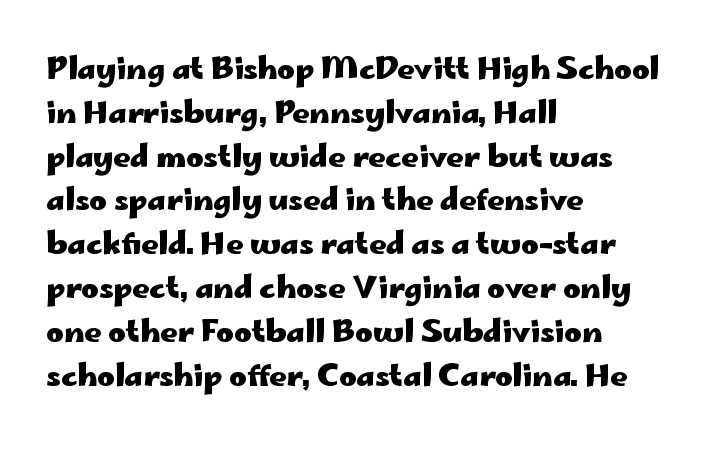
Q: Is the text bold? A: Yes.
Q: Is the text italic (slanted)? A: No, it is upright.
Q: Is the typeface a serif or a sans-serif typeface? A: Sans-serif.
Q: Is the text underlined? A: No.
Q: How is the paragraph aligned? A: Left-aligned.
Q: Is the spacing between letters normal or unusually wide? A: Normal.
Q: Is the spacing between lines tight, normal or loose? A: Normal.
Q: Width (condensed, normal, or wide)? A: Wide.
Q: Stroke contrast? A: Low.
Q: x-height? A: Small.
Q: Monospaced? A: No.
